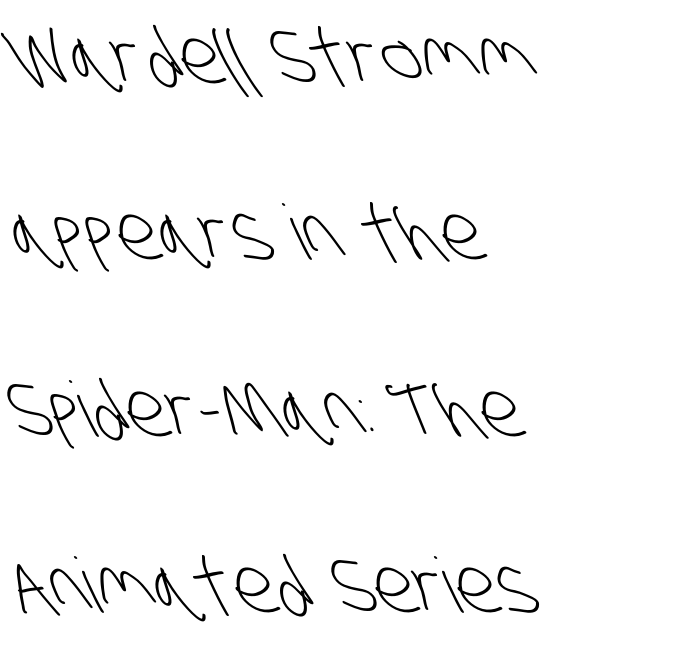
Q: Is the text bold? A: No.
Q: Is the typeface a serif or a sans-serif typeface? A: Sans-serif.
Q: Is the text underlined? A: No.
Q: How is the paragraph aligned? A: Left-aligned.
Q: Is the spacing between letters normal or unusually wide? A: Normal.
Q: Is the spacing between lines tight, normal or loose? A: Loose.
Q: Width (condensed, normal, or wide)? A: Condensed.
Q: Stroke contrast? A: Low.
Q: x-height? A: Large.
Q: Monospaced? A: No.
